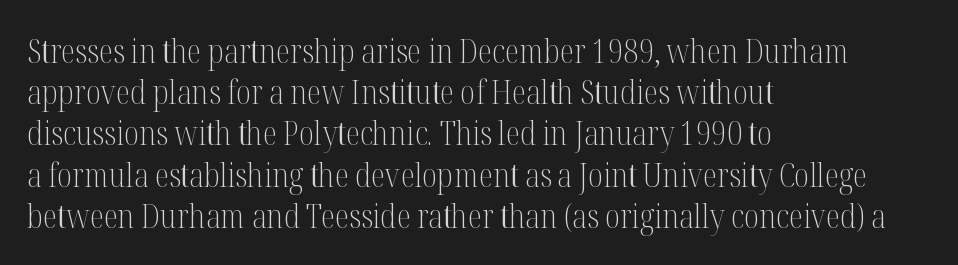
Q: Is the text bold? A: No.
Q: Is the text italic (slanted)? A: No, it is upright.
Q: Is the typeface a serif or a sans-serif typeface? A: Serif.
Q: Is the text underlined? A: No.
Q: How is the paragraph aligned? A: Left-aligned.
Q: Is the spacing between letters normal or unusually wide? A: Normal.
Q: Is the spacing between lines tight, normal or loose? A: Normal.
Q: Width (condensed, normal, or wide)? A: Condensed.
Q: Stroke contrast? A: Medium.
Q: x-height? A: Medium.
Q: Monospaced? A: No.
